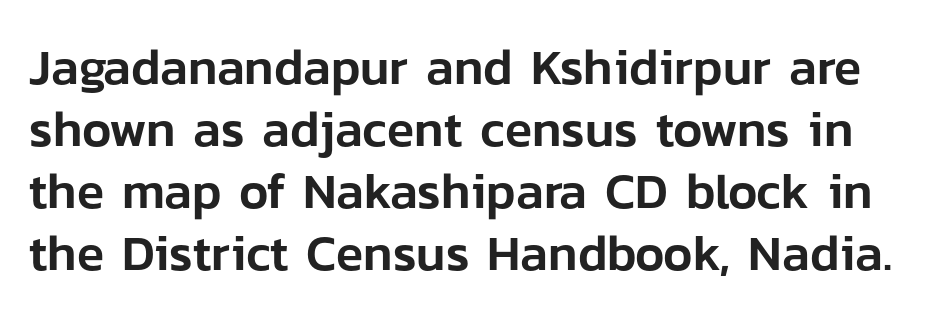
Q: Is the text italic (slanted)? A: No, it is upright.
Q: Is the typeface a serif or a sans-serif typeface? A: Sans-serif.
Q: Is the text underlined? A: No.
Q: Is the spacing between letters normal or unusually wide? A: Normal.
Q: Width (condensed, normal, or wide)? A: Normal.
Q: Stroke contrast? A: Low.
Q: x-height? A: Medium.
Q: Monospaced? A: No.
